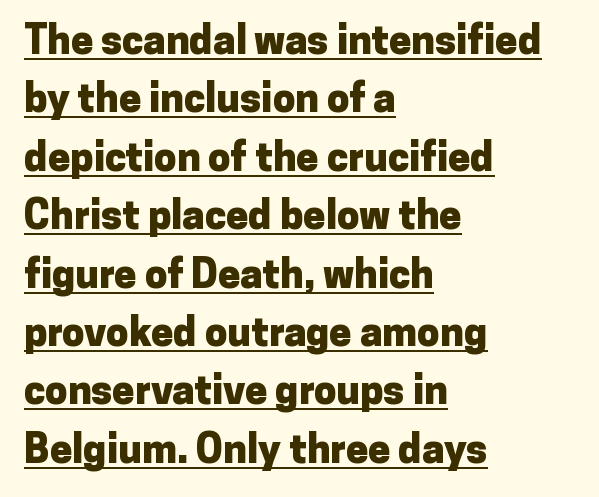
Posture: upright roman. This sample has the flowing, uneven cadence of proportional lettering. Caption: standard tracking, unaltered. These lines stack with their left ends in a neat column. Type style note: lacks serifs.
